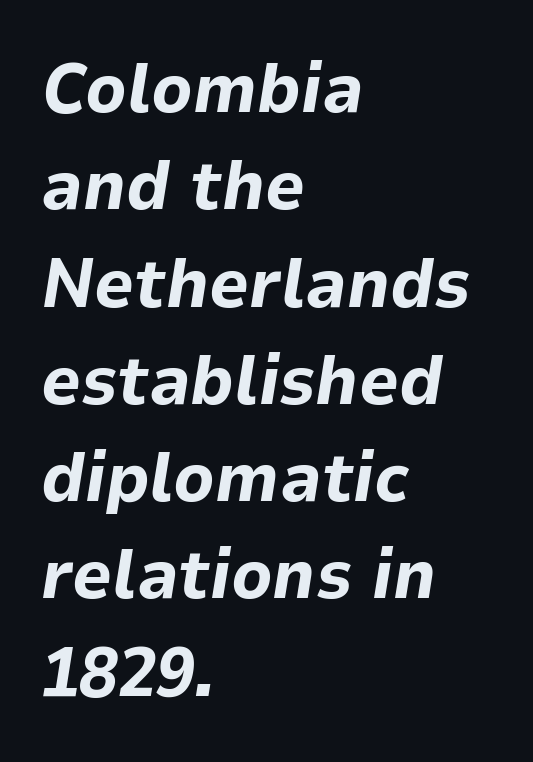
{"italic": "yes", "lean": "right", "slant_degrees": 9, "bold": "yes", "weight": "bold", "width": "normal", "stroke_contrast": "low", "x_height": "medium", "monospaced": "no", "underline": "no", "align": "left", "line_spacing": "normal", "line_spacing_ratio": 1.39, "letter_spacing": "normal", "letter_spacing_em": 0.0, "glyph_px": 70}
